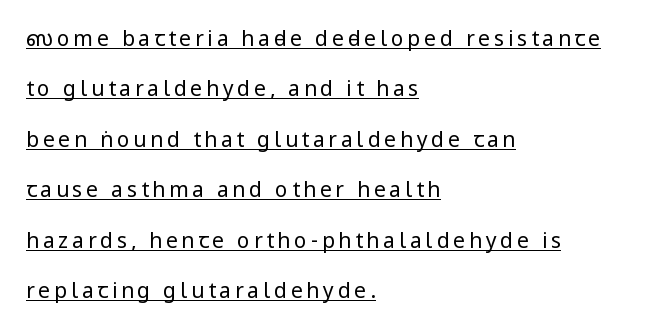
Notice how a bar underscores the lettering throughout. This is the regular roman posture of the typeface. A great deal of white space separates one row of letters from the next. Where is the straight margin? On the left. Compared with a typical body face, this is equally light or lighter still.
